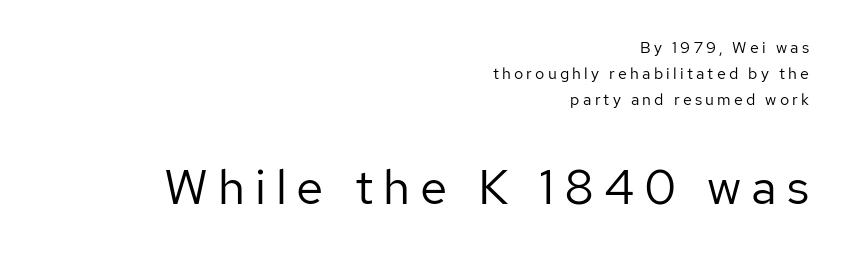
The image shows 49 px regular-weight sans-serif type, upright; set right-aligned, normal line spacing (1.64x), unusually wide letter spacing (+0.2 em), not underlined; the second (bottom) block is 3.06x larger; low stroke contrast and a medium x-height.
